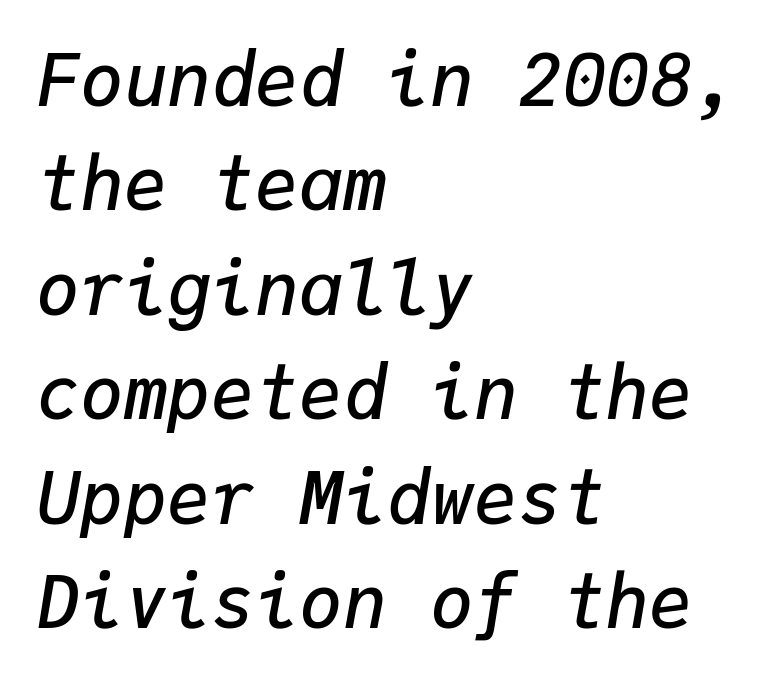
{"italic": "yes", "lean": "right", "slant_degrees": 9, "bold": "semi", "weight": "semibold", "width": "normal", "stroke_contrast": "low", "x_height": "medium", "monospaced": "yes", "underline": "no", "align": "left", "line_spacing": "normal", "line_spacing_ratio": 1.43, "letter_spacing": "normal", "letter_spacing_em": 0.0, "glyph_px": 73}
